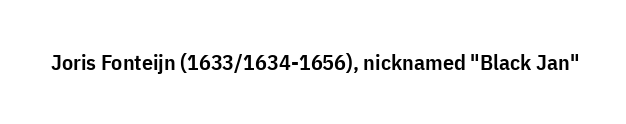
{"italic": "no", "bold": "semi", "underline": "no", "letter_spacing": "normal", "letter_spacing_em": 0.0, "glyph_px": 22}
